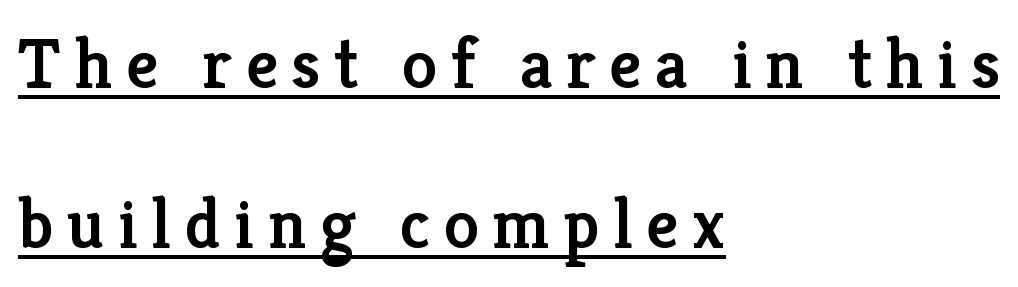
The image shows 71 px semibold serif type, upright; set left-aligned, loose line spacing (2.25x), underlined; low stroke contrast and a medium x-height.
